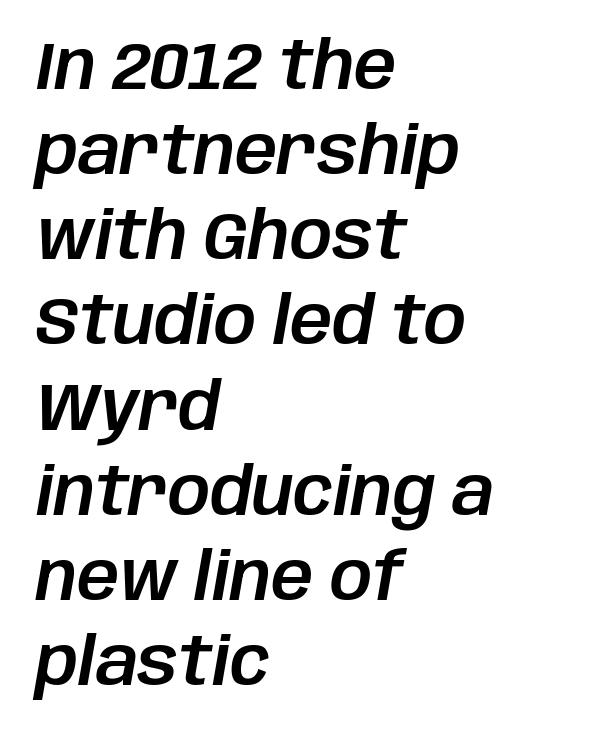
{"italic": "yes", "lean": "right", "slant_degrees": 10, "width": "normal", "stroke_contrast": "low", "x_height": "large", "monospaced": "no", "underline": "no", "align": "left", "line_spacing": "normal", "line_spacing_ratio": 1.29, "letter_spacing": "normal", "letter_spacing_em": 0.0, "glyph_px": 66}
